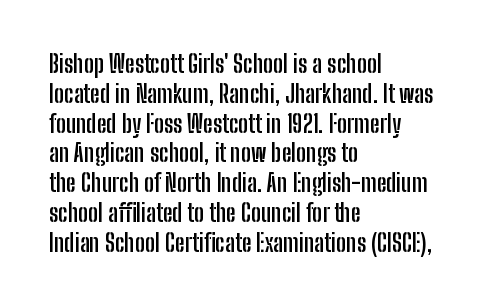
Every character sits straight up, as roman type does. This rendering uses left alignment, leaving the right contour irregular. Letters rest on an invisible, unmarked baseline. The passage shown has conventional tracking throughout. Pretty heavy lettering here — definitely bold.
